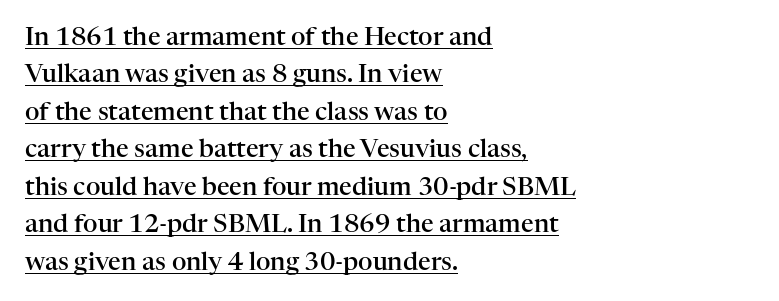
The line-height multiplier appears to be the usual default. No italicization has been applied; the sample stays upright. Compared with an ordinary text face, these strokes are moderately heavier — a semibold. The letters sit at their default tracking, neither squeezed nor spread.
